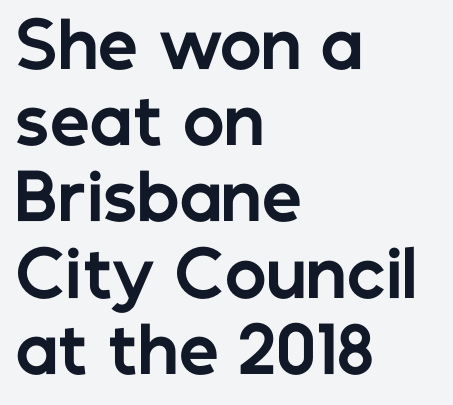
The image shows 63 px bold sans-serif type, upright; set left-aligned, line spacing 1.21x, normal letter spacing, not underlined; low stroke contrast and a medium x-height.
